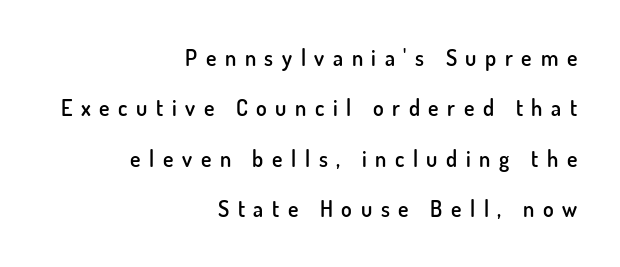
{"italic": "no", "bold": "semi", "underline": "no", "align": "right", "line_spacing": "loose", "line_spacing_ratio": 2.29, "letter_spacing": "wide", "letter_spacing_em": 0.39, "glyph_px": 22}
